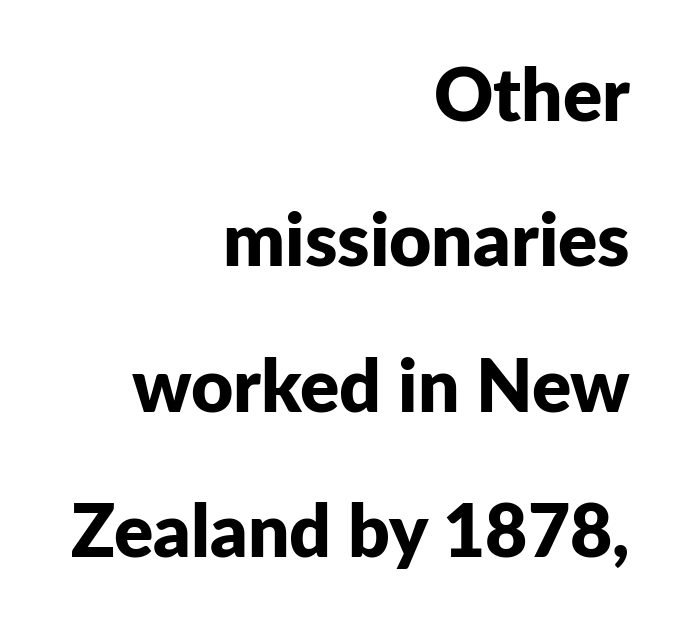
{"serif": "no", "italic": "no", "bold": "yes", "weight": "bold", "width": "normal", "stroke_contrast": "low", "x_height": "medium", "monospaced": "no", "underline": "no", "align": "right", "line_spacing": "loose", "line_spacing_ratio": 1.99, "letter_spacing": "normal", "letter_spacing_em": 0.0, "glyph_px": 73}
